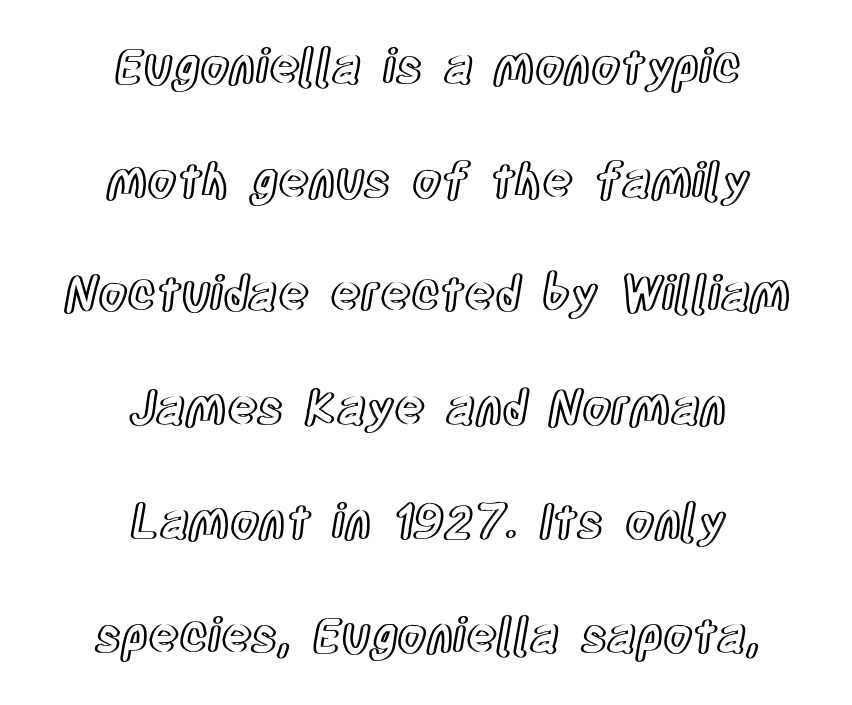
Q: Is the text italic (slanted)? A: Yes.
Q: Is the text underlined? A: No.
Q: How is the paragraph aligned? A: Centered.
Q: Is the spacing between letters normal or unusually wide? A: Normal.
Q: Is the spacing between lines tight, normal or loose? A: Loose.
Q: Width (condensed, normal, or wide)? A: Condensed.
Q: x-height? A: Large.
Q: Monospaced? A: No.
